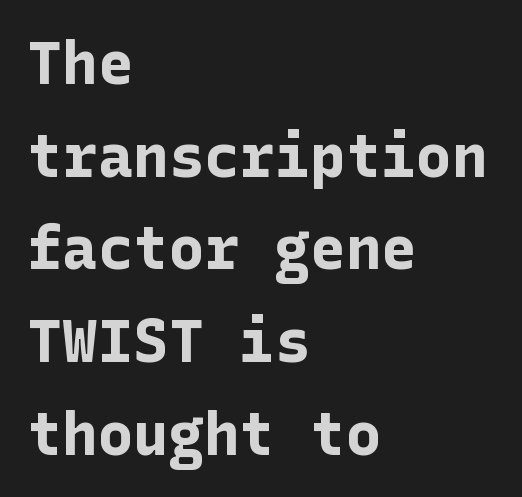
Characters remain perfectly vertical along every line. The line-height multiplier appears to be the usual default. Line beginnings align vertically; line endings do not. The letters carry no serifs — their stems end cleanly without finishing strokes. Typographic density is high because the face is bold.
